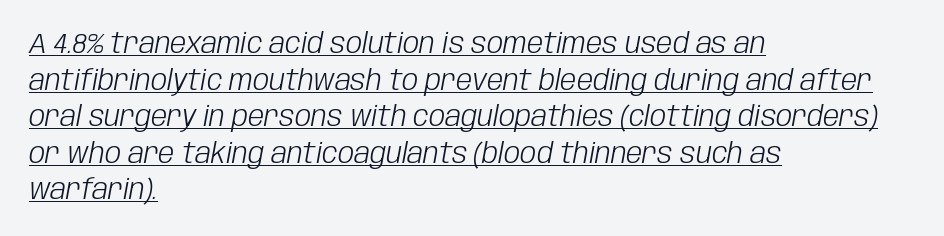
A typesetter would call this zero additional tracking. Has an underline been added? It has. Rows of type keep a routine distance in the vertical direction. Teacher's note: observe the even left margin — that is flush-left alignment.
